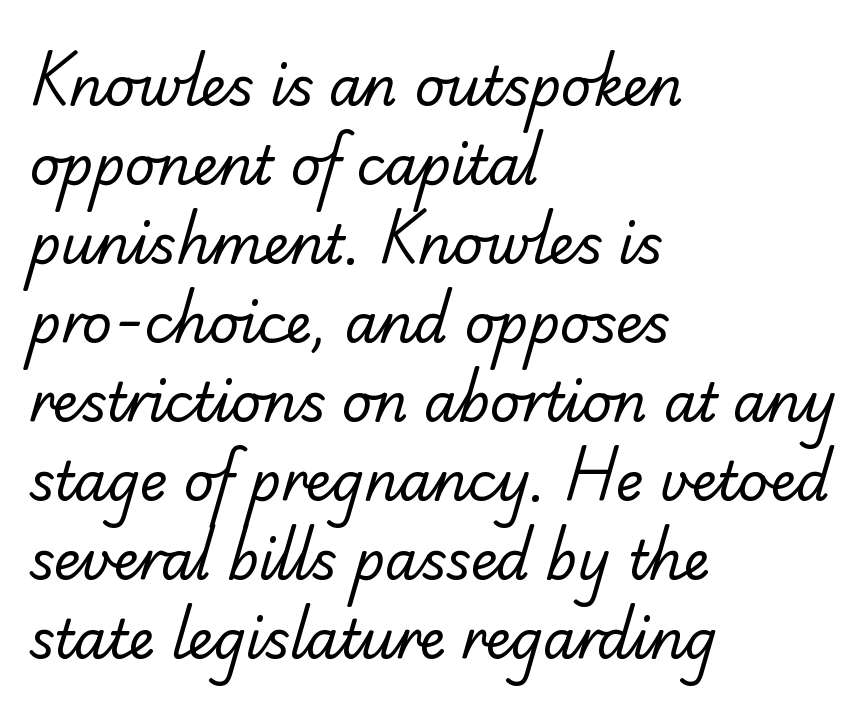
{"serif": "no", "bold": "no", "weight": "regular", "width": "normal", "stroke_contrast": "low", "x_height": "small", "monospaced": "no", "underline": "no", "align": "left", "line_spacing": "normal", "line_spacing_ratio": 1.49, "letter_spacing": "normal", "letter_spacing_em": 0.0, "glyph_px": 53}
